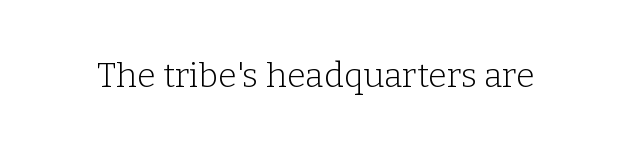
The image shows 34 px light serif type, upright; set normal letter spacing, not underlined; low stroke contrast and a medium x-height.
